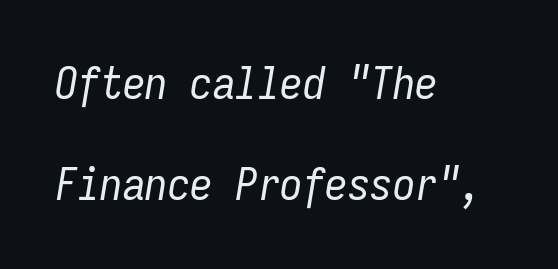
The image shows 45 px regular-weight, condensed type, italic (leaning right), monospaced; set left-aligned, loose line spacing (2.25x), normal letter spacing, not underlined; low stroke contrast and a medium x-height.
